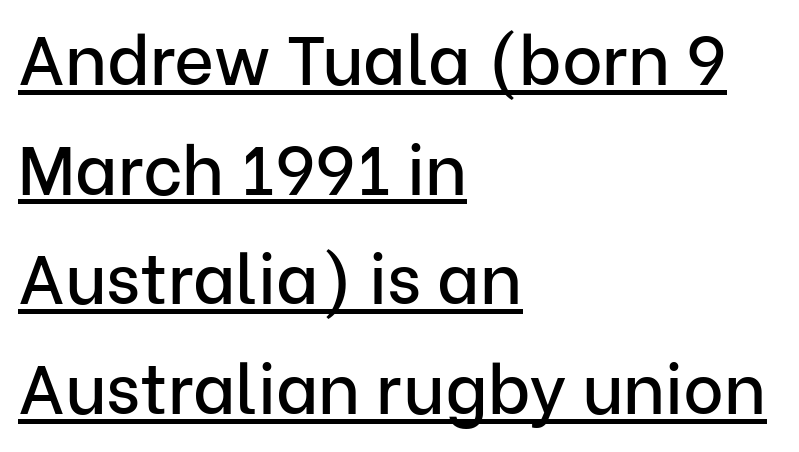
The image shows 69 px sans-serif type, upright; set left-aligned, normal line spacing (1.59x), normal letter spacing, underlined; low stroke contrast and a medium x-height.
